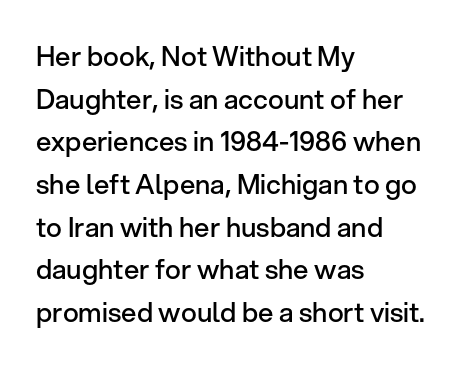
Q: Is the text bold? A: Semi-bold.
Q: Is the text italic (slanted)? A: No, it is upright.
Q: Is the text underlined? A: No.
Q: How is the paragraph aligned? A: Left-aligned.
Q: Is the spacing between letters normal or unusually wide? A: Normal.
Q: Is the spacing between lines tight, normal or loose? A: Normal.
